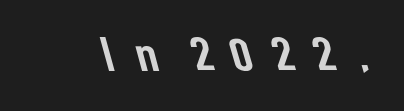
The image shows 48 px sans-serif type; set unusually wide letter spacing (+0.21 em), not underlined; low stroke contrast and a medium x-height.
